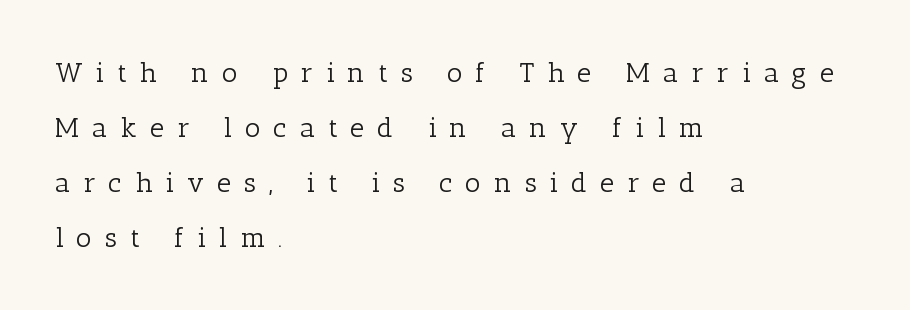
The setting favours the left margin, as ordinary paragraphs usually do. Nothing heavy about these letters — not bold at all. The specimen reads as upright at a glance. The passage shown has open, widely tracked lettering throughout.
